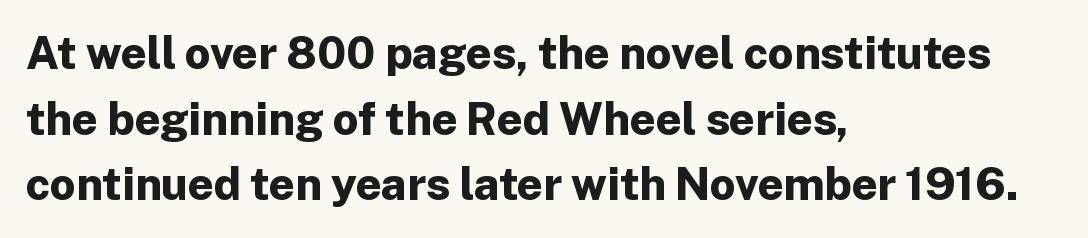
The image shows 45 px bold sans-serif type, upright; set left-aligned, normal line spacing (1.46x), normal letter spacing, not underlined; low stroke contrast and a medium x-height.
